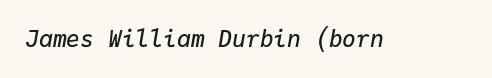
Q: Is the text bold? A: Semi-bold.
Q: Is the text italic (slanted)? A: Yes, it leans right by about 9 degrees.
Q: Is the text underlined? A: No.
Q: Is the spacing between letters normal or unusually wide? A: Normal.
